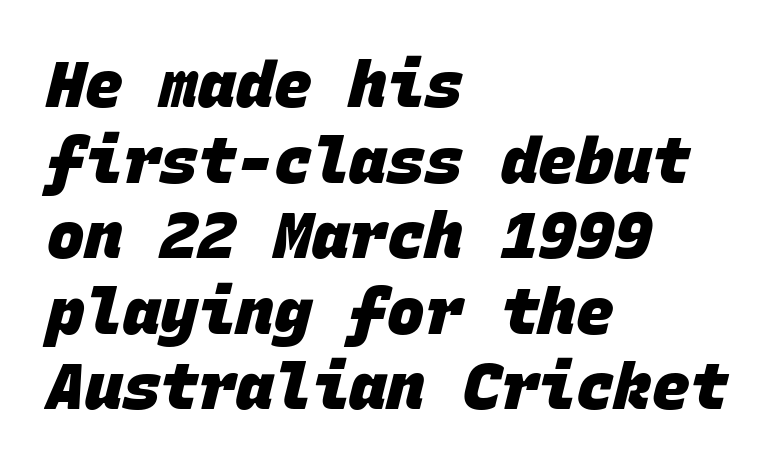
The face used here has the dense, thick strokes of a bold. Is the block centered? No — it sits flush against the left margin. How are the letters spaced? Ordinarily, with no added tracking. Looks like terminal output: every glyph gets an equal slot. Honestly, there is no underline to notice here at all.
